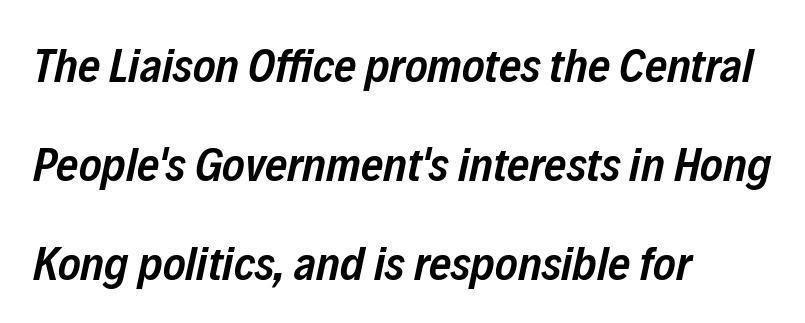
The image shows 48 px semibold, condensed type, italic (leaning right); set left-aligned, loose line spacing (2.06x), normal letter spacing, not underlined; low stroke contrast and a medium x-height.
